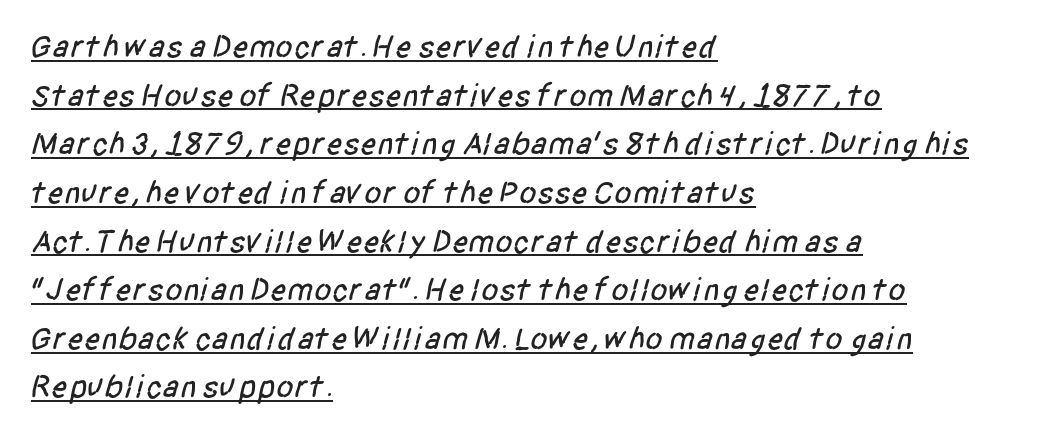
Q: Is the typeface a serif or a sans-serif typeface? A: Sans-serif.
Q: Is the text underlined? A: Yes.
Q: How is the paragraph aligned? A: Left-aligned.
Q: Is the spacing between letters normal or unusually wide? A: Normal.
Q: Is the spacing between lines tight, normal or loose? A: Normal.
Q: Width (condensed, normal, or wide)? A: Condensed.
Q: Stroke contrast? A: Low.
Q: x-height? A: Large.
Q: Monospaced? A: No.
